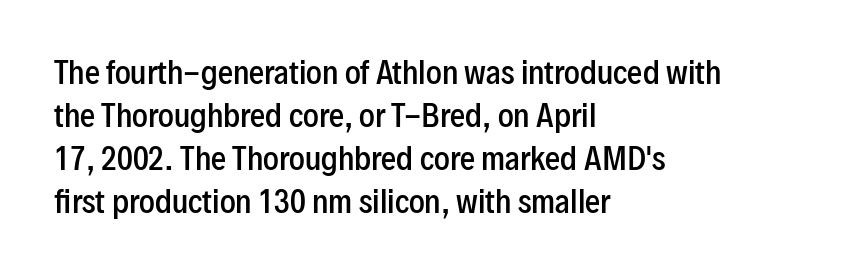
Q: Is the text bold? A: Semi-bold.
Q: Is the text italic (slanted)? A: No, it is upright.
Q: Is the typeface a serif or a sans-serif typeface? A: Sans-serif.
Q: Is the text underlined? A: No.
Q: How is the paragraph aligned? A: Left-aligned.
Q: Is the spacing between letters normal or unusually wide? A: Normal.
Q: Is the spacing between lines tight, normal or loose? A: Normal.
Q: Width (condensed, normal, or wide)? A: Condensed.
Q: Stroke contrast? A: Low.
Q: x-height? A: Medium.
Q: Monospaced? A: No.
